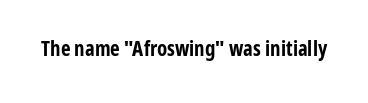
{"italic": "no", "bold": "yes", "underline": "no", "letter_spacing": "normal", "letter_spacing_em": 0.0, "glyph_px": 21}
